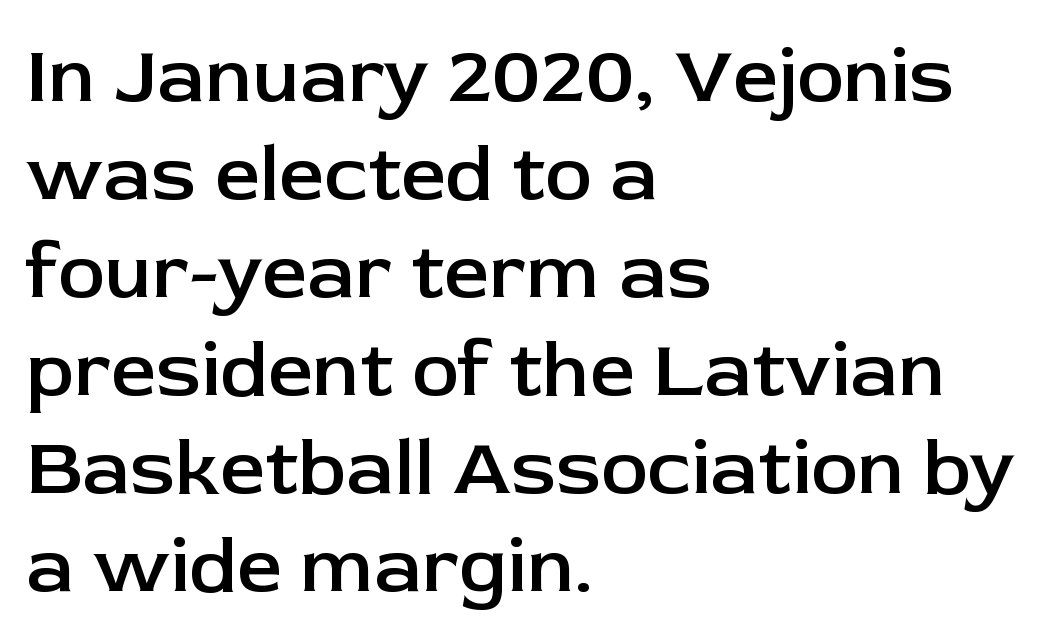
{"serif": "no", "italic": "no", "bold": "semi", "weight": "semibold", "width": "normal", "stroke_contrast": "low", "x_height": "medium", "monospaced": "no", "underline": "no", "align": "left", "line_spacing_ratio": 1.24, "letter_spacing": "normal", "letter_spacing_em": 0.0, "glyph_px": 79}
